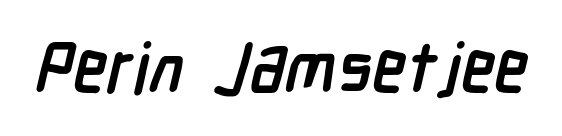
The image shows 69 px semibold, condensed sans-serif type; set normal letter spacing, not underlined; low stroke contrast and a medium x-height.
